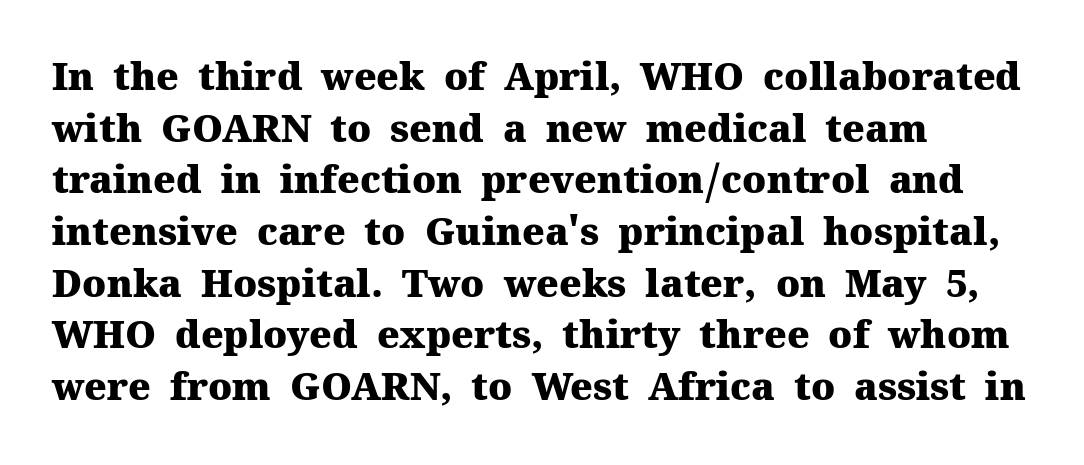
{"serif": "yes", "italic": "no", "bold": "yes", "weight": "heavy", "width": "normal", "stroke_contrast": "medium", "x_height": "medium", "monospaced": "no", "underline": "no", "align": "left", "line_spacing": "normal", "line_spacing_ratio": 1.36, "letter_spacing": "normal", "letter_spacing_em": 0.0, "glyph_px": 38}
